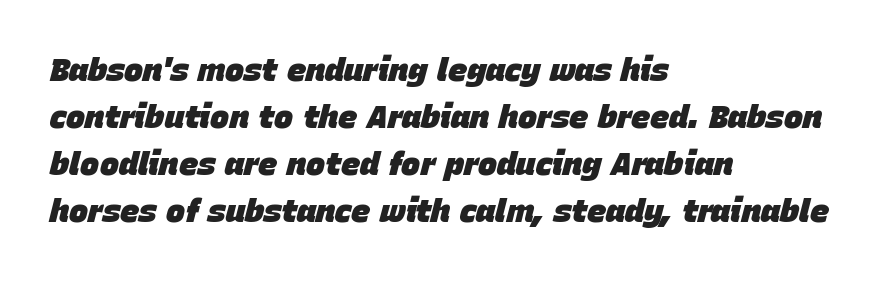
The image shows 32 px heavy type, italic (leaning right); set left-aligned, normal line spacing (1.47x), normal letter spacing, not underlined; low stroke contrast and a large x-height.
